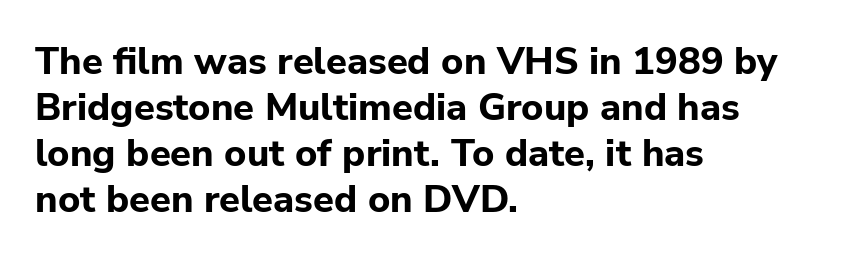
Short note: letters normally spaced. The rendering uses natural spacing where letterforms have individual widths. This sample uses an upright cut, with every glyph sitting square on the baseline. All the whitespace from short lines collects on the right.
